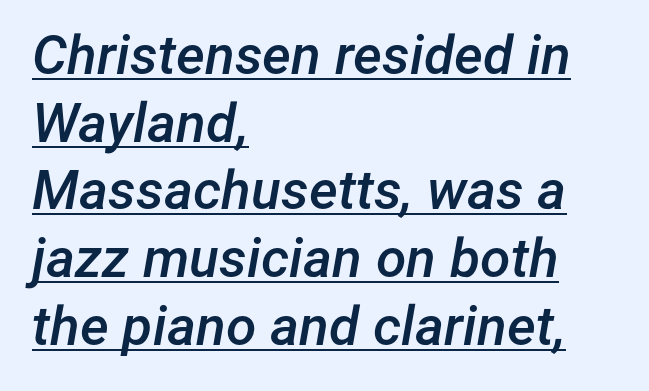
An italicized treatment has been applied to the whole sample. Do the characters align in a grid? No, the font is proportional. The glyphs are accompanied by a horizontal stroke just below them. Bold? Not quite — semibold, heavier than regular but stopping short. Is the block centered? No — it sits flush against the left margin.
